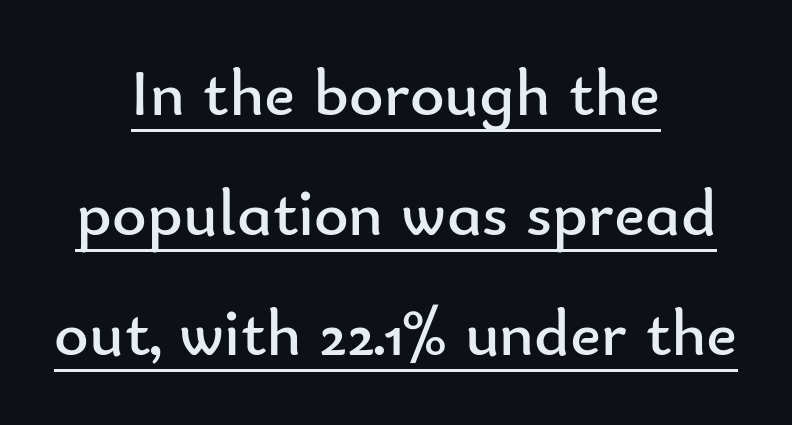
{"serif": "no", "italic": "no", "bold": "no", "weight": "regular", "width": "normal", "stroke_contrast": "low", "x_height": "small", "monospaced": "no", "underline": "yes", "align": "center", "line_spacing_ratio": 1.82, "letter_spacing": "normal", "letter_spacing_em": 0.0, "glyph_px": 66}
